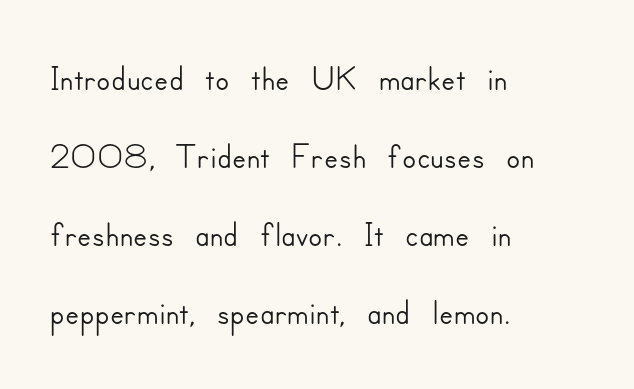
{"serif": "no", "italic": "no", "width": "normal", "stroke_contrast": "low", "x_height": "small", "monospaced": "no", "underline": "no", "align": "left", "line_spacing": "normal", "line_spacing_ratio": 1.5, "letter_spacing": "normal", "letter_spacing_em": 0.0, "glyph_px": 52}
